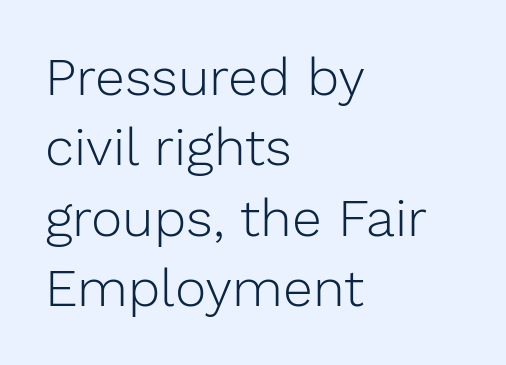
The passage shown has conventional tracking throughout. Line beginnings align vertically; line endings do not. Underlining? Definitely not there. Is the stroke heavy? The answer is a plain regular-or-lighter. Is there much room between lines? A standard amount, neither cramped nor airy.
